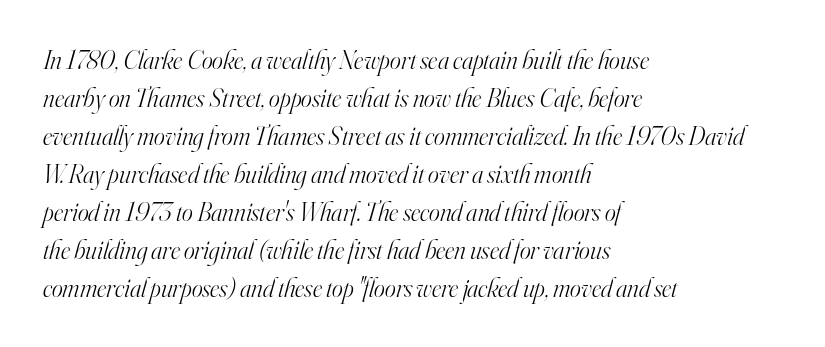
Q: Is the text bold? A: No.
Q: Is the text italic (slanted)? A: Yes, it leans right by about 16 degrees.
Q: Is the text underlined? A: No.
Q: How is the paragraph aligned? A: Left-aligned.
Q: Is the spacing between letters normal or unusually wide? A: Normal.
Q: Is the spacing between lines tight, normal or loose? A: Normal.
